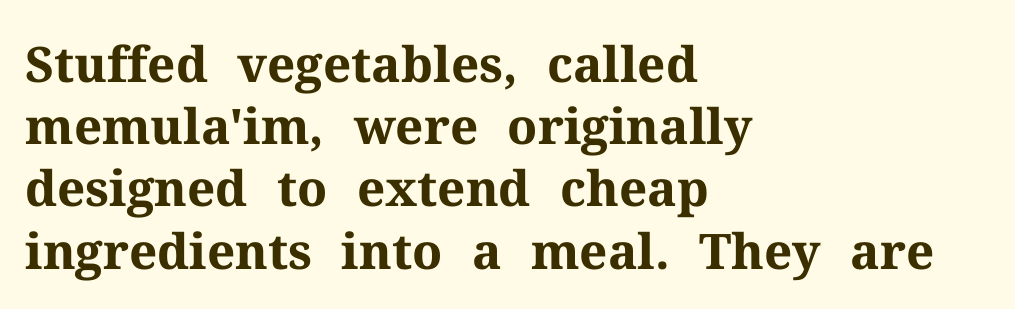
{"serif": "yes", "italic": "no", "bold": "yes", "weight": "bold", "width": "normal", "stroke_contrast": "medium", "x_height": "medium", "monospaced": "no", "underline": "no", "align": "left", "line_spacing": "normal", "line_spacing_ratio": 1.27, "letter_spacing": "normal", "letter_spacing_em": 0.0, "glyph_px": 49}
